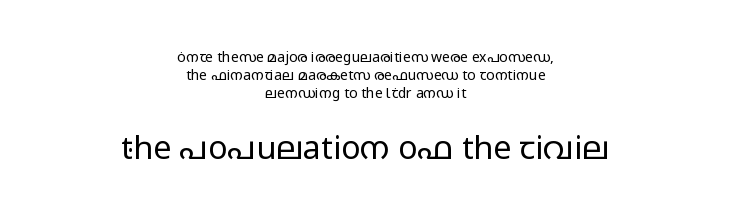
The image shows 32 px regular-weight, wide sans-serif type, upright; set centered, normal line spacing (1.29x), normal letter spacing, not underlined; the second (bottom) block is 2.29x larger; low stroke contrast and a medium x-height.
